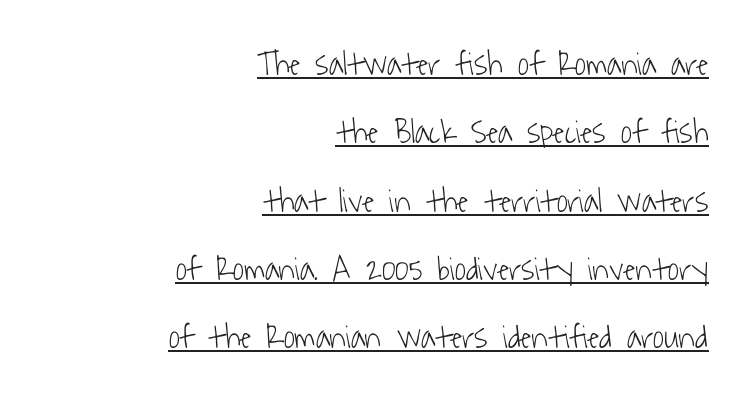
The image shows 34 px light, condensed sans-serif type; set right-aligned, loose line spacing (2.01x), normal letter spacing, underlined; low stroke contrast and a medium x-height.
